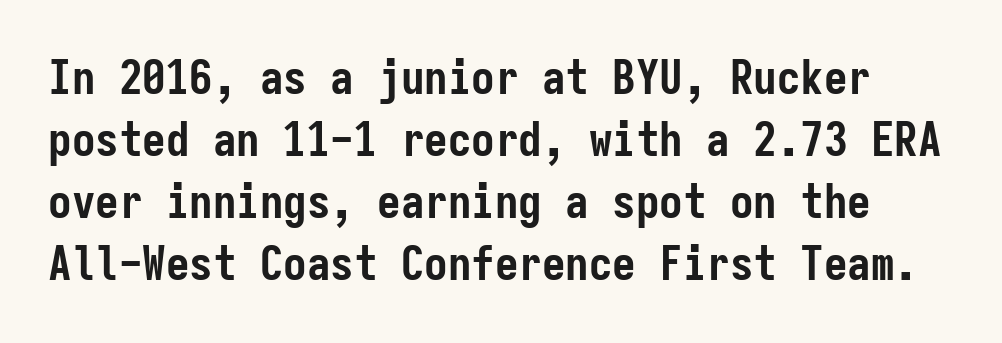
{"serif": "no", "italic": "no", "bold": "yes", "weight": "semibold", "width": "condensed", "stroke_contrast": "low", "x_height": "medium", "monospaced": "yes", "underline": "no", "line_spacing": "normal", "line_spacing_ratio": 1.32, "letter_spacing": "normal", "letter_spacing_em": 0.0, "glyph_px": 47}
